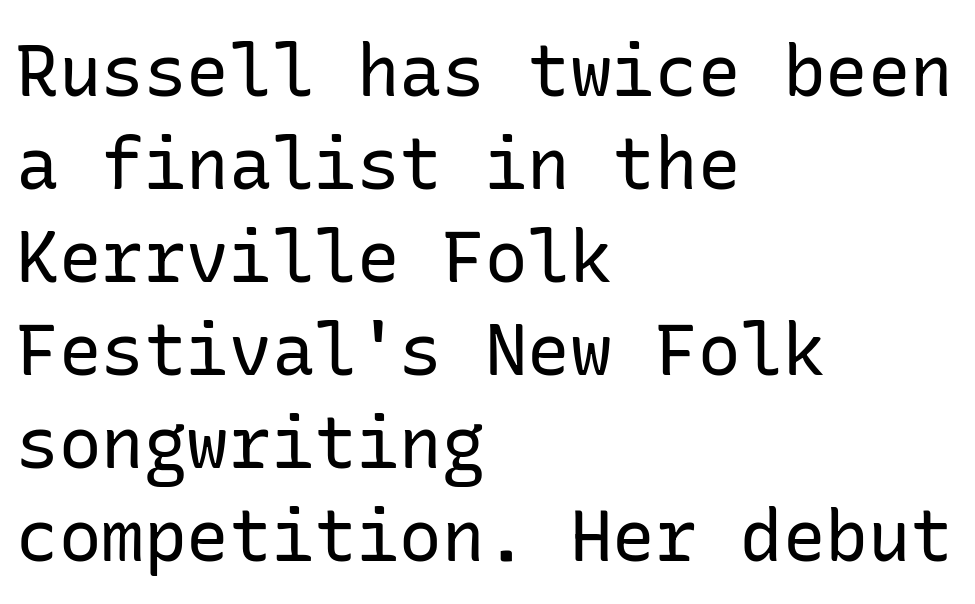
The letters carry no serifs — their stems end cleanly without finishing strokes. Teacher's note: observe the even left margin — that is flush-left alignment. How would I describe the line gaps? Plain and ordinary. Standard letterfit; no display-style spreading of the glyphs. Posture: vertical. Is the stroke heavy? The answer is a plain regular-or-lighter.
